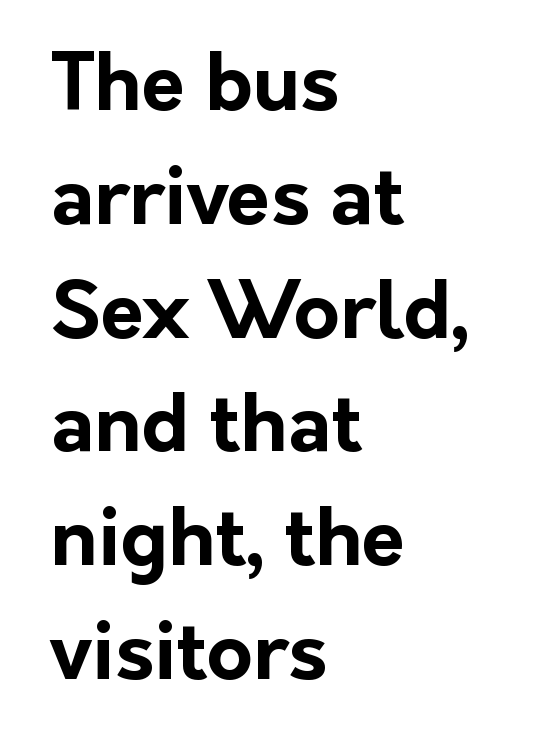
Horizontally, the lines are justified to the leading edge only. Italic: no, the glyphs are upright roman. Thick stems and heavy bowls — unmistakably bold. Spacing verdict: proportional, widths tailored to each character. Students, observe: this is what conventionally led text looks like. Lines of text with bare space underneath.
